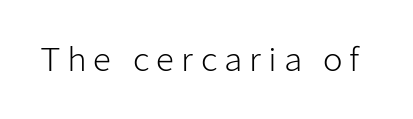
The image shows 32 px light sans-serif type, upright; set unusually wide letter spacing (+0.2 em), not underlined; low stroke contrast and a medium x-height.
